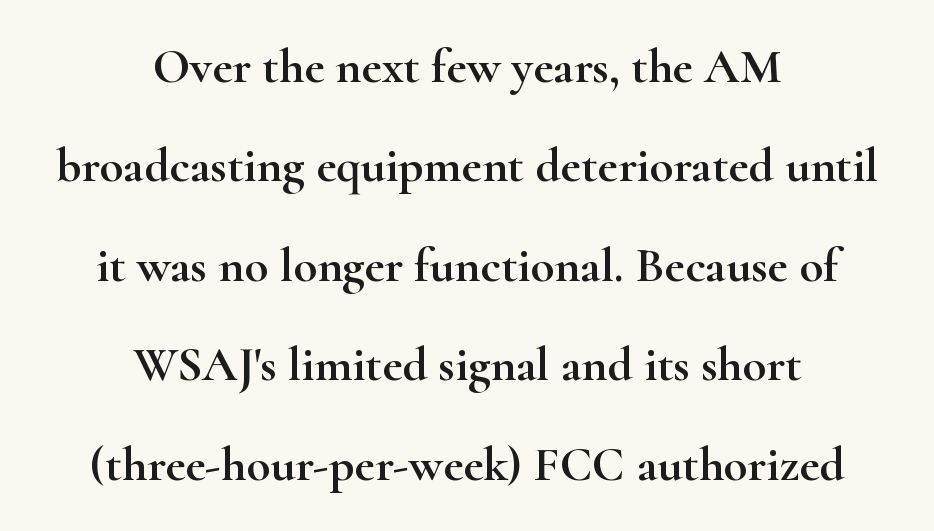
Tracking value appears to be zero — textbook default spacing. How would I describe the line gaps? Wide and relaxed. You can tell it's not italic because the verticals are truly vertical. Typeset on center — no edge is straight.
